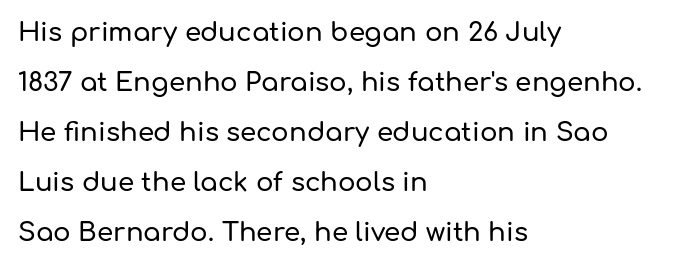
Q: Is the text italic (slanted)? A: No, it is upright.
Q: Is the text underlined? A: No.
Q: How is the paragraph aligned? A: Left-aligned.
Q: Is the spacing between letters normal or unusually wide? A: Normal.
Q: Is the spacing between lines tight, normal or loose? A: Loose.
